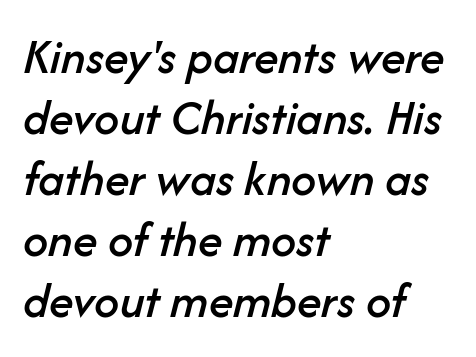
The image shows 50 px text type, italic (leaning right); set left-aligned, line spacing 1.22x, normal letter spacing, not underlined; low stroke contrast and a medium x-height.
